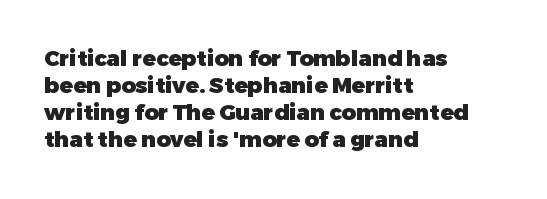
{"italic": "no", "bold": "yes", "underline": "no", "align": "left", "line_spacing_ratio": 1.22, "letter_spacing": "normal", "letter_spacing_em": 0.0, "glyph_px": 22}
